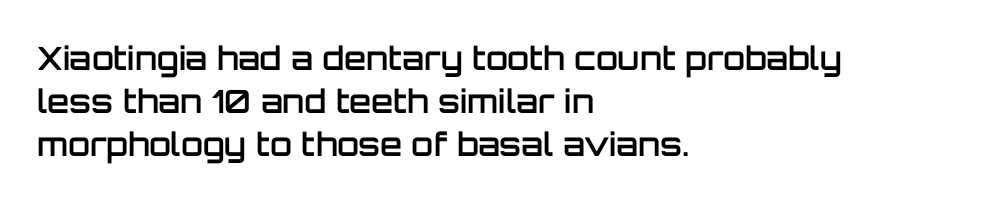
The image shows 32 px semibold sans-serif type, upright; set left-aligned, normal line spacing (1.35x), normal letter spacing, not underlined; low stroke contrast and a large x-height.
